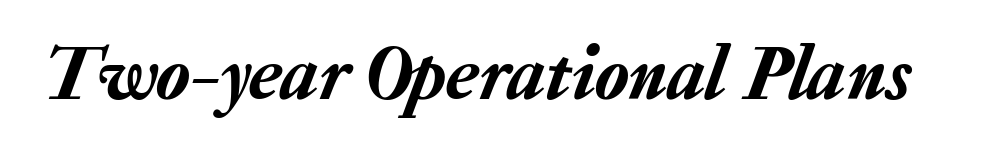
The image shows 78 px text type, italic (leaning right); set normal letter spacing, not underlined; low stroke contrast and a medium x-height.
